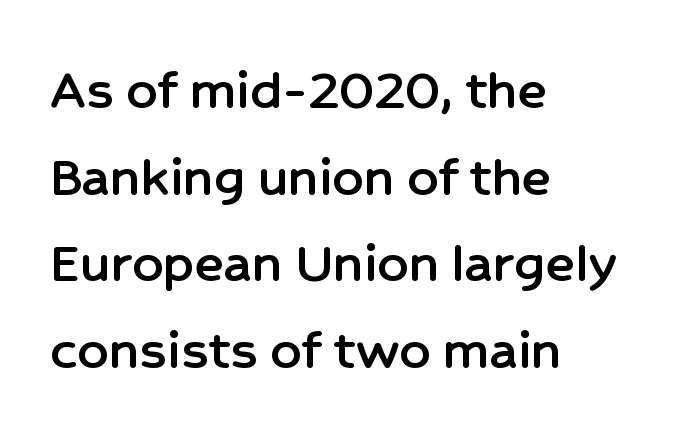
The image shows 61 px sans-serif type, upright; set left-aligned, normal line spacing (1.42x), normal letter spacing, not underlined; low stroke contrast and a medium x-height.
